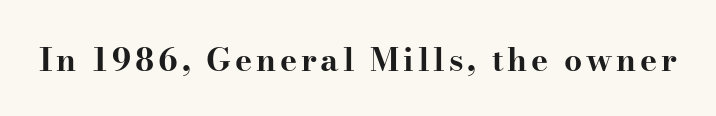
These lines are rendered in a variable-pitch font. Any mark beneath the type? The region is blank. This is heavy type, rendered in bold. The text was rendered using a seriffed face with decorative stroke endings.
